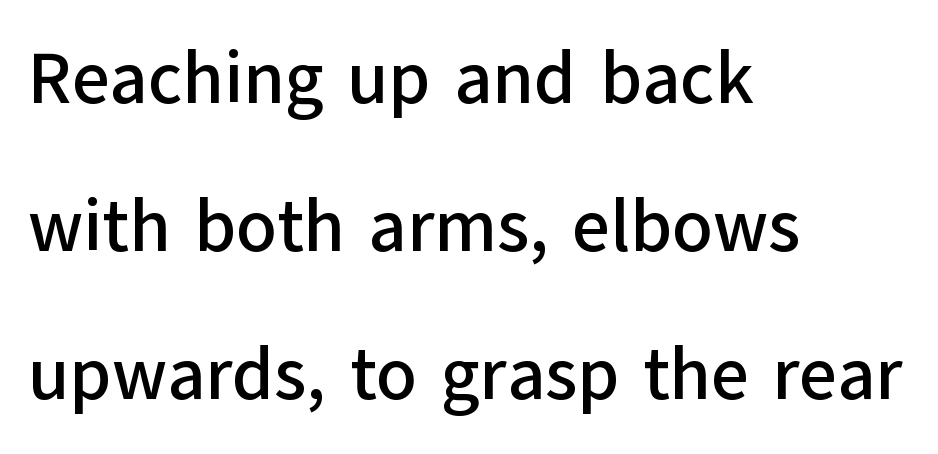
The image shows 73 px sans-serif type, upright; set left-aligned, loose line spacing (2.03x), normal letter spacing, not underlined; low stroke contrast and a medium x-height.
